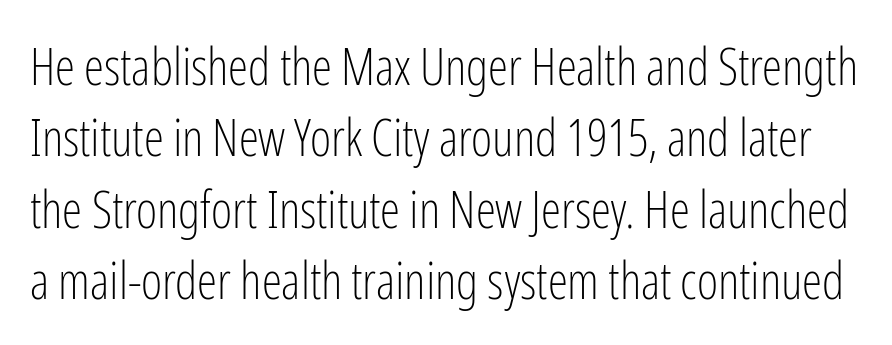
The image shows 51 px light, condensed sans-serif type, upright; set normal line spacing (1.4x), normal letter spacing, not underlined; low stroke contrast and a medium x-height.
